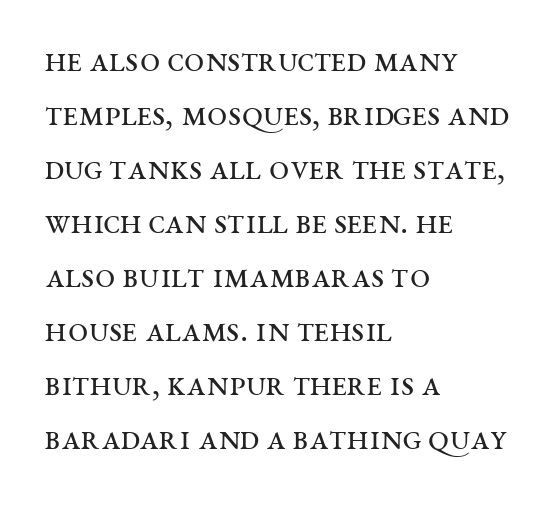
The image shows 36 px regular-weight, wide serif type, upright; set left-aligned, normal line spacing (1.5x), normal letter spacing, not underlined; medium stroke contrast and a large x-height.
